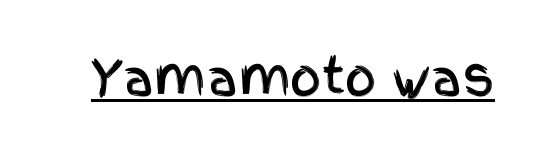
The image shows 49 px condensed sans-serif type, upright; set normal letter spacing, underlined; a large x-height.
